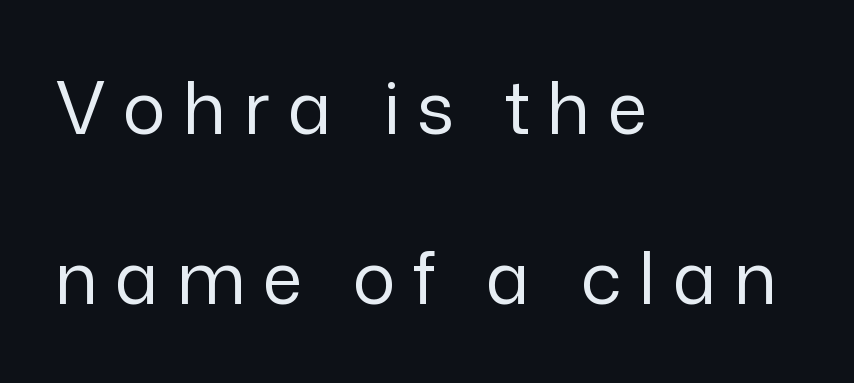
The image shows 72 px regular-weight sans-serif type, upright; set left-aligned, loose line spacing (2.36x), unusually wide letter spacing (+0.24 em), not underlined; low stroke contrast and a medium x-height.
